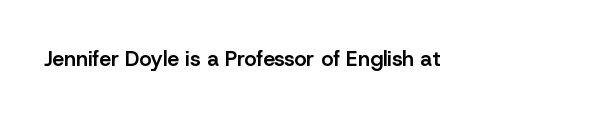
Typesetter's note: demi weight, one step under bold. The specimen omits any rule beneath the text block's lines. Is there any slant? The stems are plumb. Does extra space separate the letters? No, they use regular spacing.
